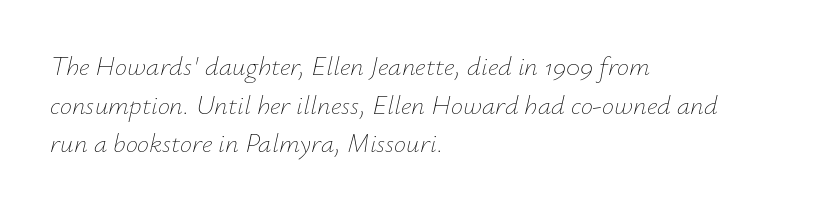
Q: Is the text bold? A: No.
Q: Is the text italic (slanted)? A: Yes, it leans right by about 12 degrees.
Q: Is the text underlined? A: No.
Q: How is the paragraph aligned? A: Left-aligned.
Q: Is the spacing between letters normal or unusually wide? A: Normal.
Q: Is the spacing between lines tight, normal or loose? A: Normal.
